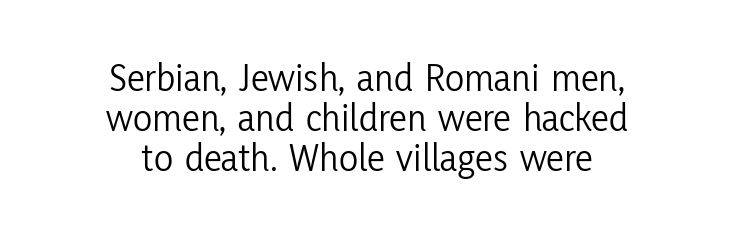
Q: Is the text bold? A: No.
Q: Is the text italic (slanted)? A: No, it is upright.
Q: Is the typeface a serif or a sans-serif typeface? A: Sans-serif.
Q: Is the text underlined? A: No.
Q: How is the paragraph aligned? A: Centered.
Q: Is the spacing between letters normal or unusually wide? A: Normal.
Q: Is the spacing between lines tight, normal or loose? A: Tight.
Q: Width (condensed, normal, or wide)? A: Condensed.
Q: Stroke contrast? A: Low.
Q: x-height? A: Medium.
Q: Monospaced? A: No.
